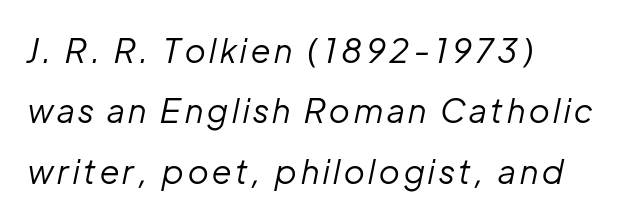
{"italic": "yes", "lean": "right", "slant_degrees": 12, "bold": "no", "weight": "regular", "width": "normal", "stroke_contrast": "low", "x_height": "medium", "monospaced": "no", "underline": "no", "align": "left", "line_spacing_ratio": 1.83, "glyph_px": 33}
